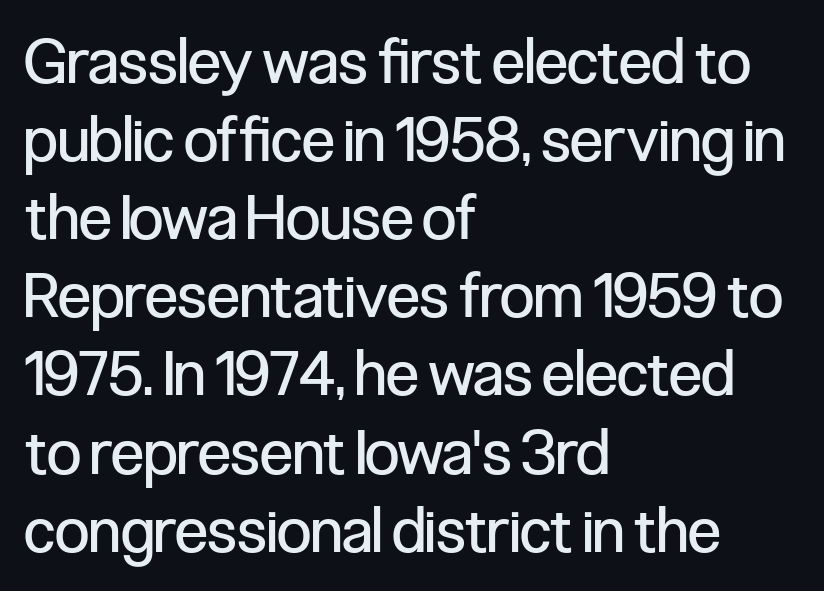
The image shows 62 px regular-weight, condensed sans-serif type, upright; set left-aligned, normal line spacing (1.26x), normal letter spacing, not underlined; low stroke contrast and a medium x-height.
